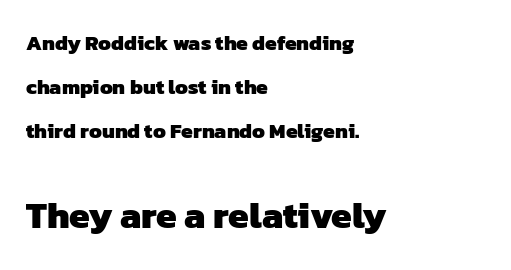
Q: Is the text bold? A: Yes.
Q: Is the typeface a serif or a sans-serif typeface? A: Sans-serif.
Q: Is the text underlined? A: No.
Q: How is the paragraph aligned? A: Left-aligned.
Q: Is the spacing between letters normal or unusually wide? A: Normal.
Q: Is the spacing between lines tight, normal or loose? A: Loose.
Q: Which block of text is set in a larger size, the first (top) or the second (bottom)? A: The second (bottom) one.
Q: Width (condensed, normal, or wide)? A: Normal.
Q: Stroke contrast? A: Low.
Q: x-height? A: Medium.
Q: Monospaced? A: No.
